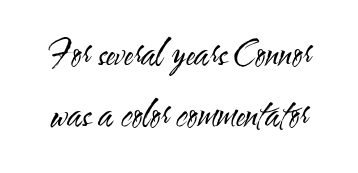
Note: no serifs on the glyphs. Has an underline been added? It has not. Is this a fixed-width face? No — the glyphs have proportional, varying widths. Does extra space separate the letters? No, they use regular spacing.
